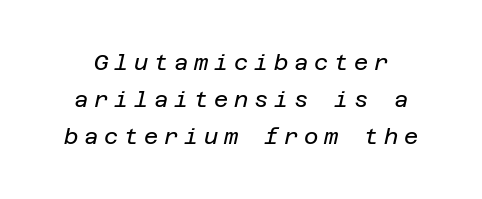
The lines sit at an ordinary, default distance from one another. A clean baseline with only descenders dipping below it. Inter-character spacing is expanded well beyond the font's built-in metrics. Is the type slanted? Yes — the strokes lean at a clear angle. On a weight scale, this lands at 450 or below.
